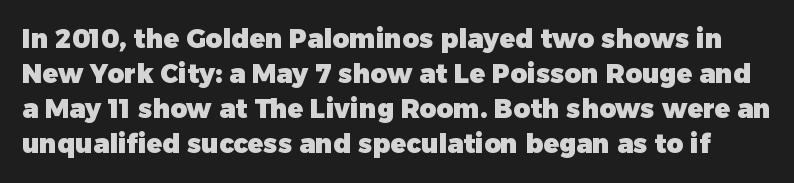
This sample uses an upright cut, with every glyph sitting square on the baseline. The face used here is rendered with its standard letterfit. On the weight axis this lands at bold, roughly 700. Anything drawn beneath the words? Only blank space. Quick note: interline space is typical.
